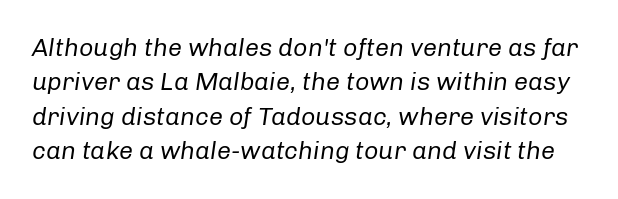
{"italic": "yes", "lean": "right", "slant_degrees": 8, "bold": "no", "underline": "no", "line_spacing": "normal", "line_spacing_ratio": 1.38, "letter_spacing": "normal", "letter_spacing_em": 0.0, "glyph_px": 25}
